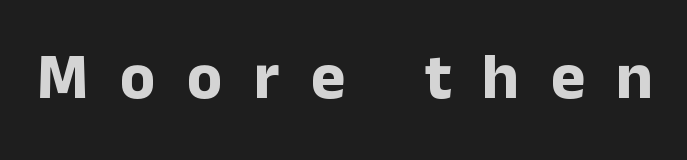
Q: Is the text bold? A: Yes.
Q: Is the text italic (slanted)? A: No, it is upright.
Q: Is the typeface a serif or a sans-serif typeface? A: Sans-serif.
Q: Is the text underlined? A: No.
Q: Is the spacing between letters normal or unusually wide? A: Unusually wide.
Q: Width (condensed, normal, or wide)? A: Normal.
Q: Stroke contrast? A: Low.
Q: x-height? A: Medium.
Q: Monospaced? A: No.
